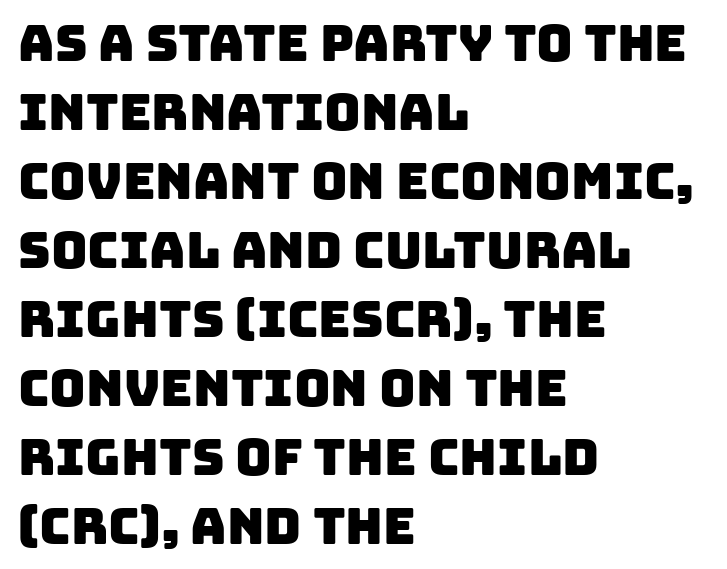
{"serif": "no", "width": "normal", "stroke_contrast": "low", "x_height": "large", "monospaced": "no", "underline": "no", "align": "left", "line_spacing": "normal", "line_spacing_ratio": 1.38, "letter_spacing": "normal", "letter_spacing_em": 0.0, "glyph_px": 50}
